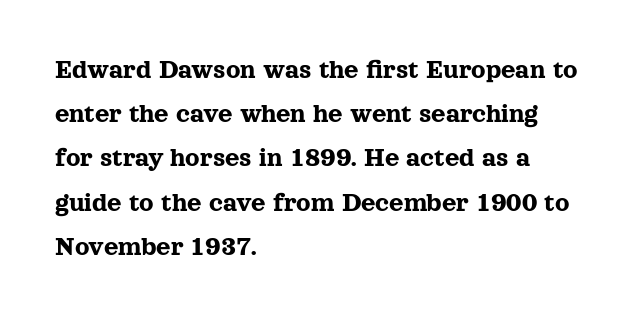
Q: Is the text italic (slanted)? A: No, it is upright.
Q: Is the typeface a serif or a sans-serif typeface? A: Serif.
Q: Is the text underlined? A: No.
Q: How is the paragraph aligned? A: Left-aligned.
Q: Is the spacing between letters normal or unusually wide? A: Normal.
Q: Is the spacing between lines tight, normal or loose? A: Normal.
Q: Width (condensed, normal, or wide)? A: Normal.
Q: x-height? A: Medium.
Q: Monospaced? A: No.
